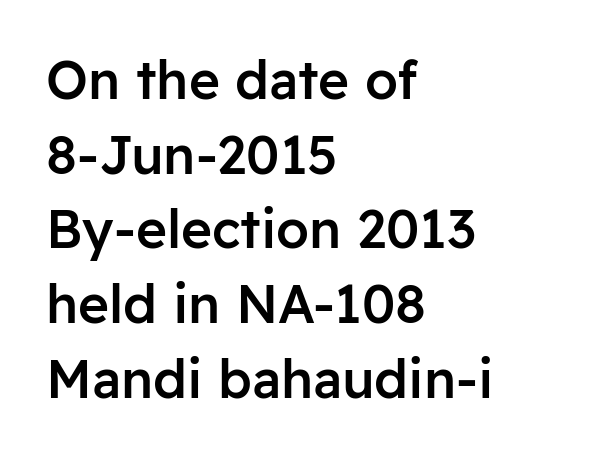
The image shows 53 px semibold sans-serif type, upright; set left-aligned, normal line spacing (1.41x), normal letter spacing, not underlined; low stroke contrast and a medium x-height.
